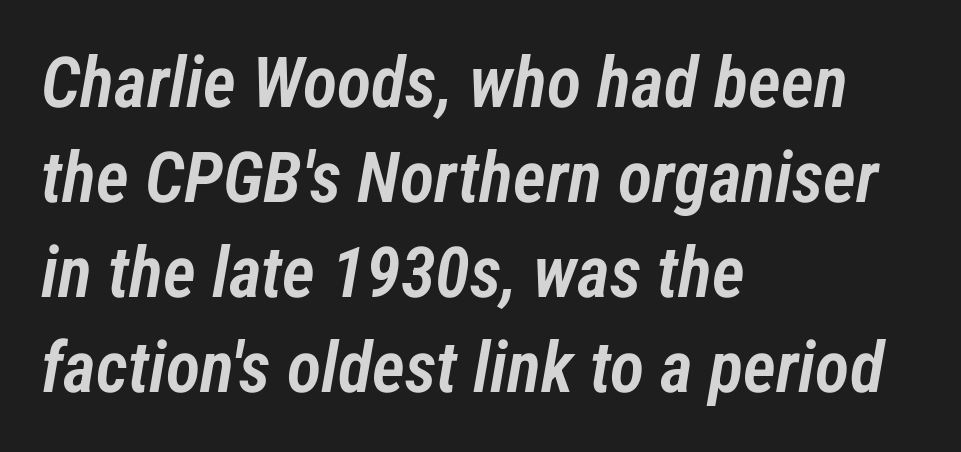
Q: Is the text bold? A: Semi-bold.
Q: Is the text italic (slanted)? A: Yes, it leans right by about 12 degrees.
Q: Is the text underlined? A: No.
Q: How is the paragraph aligned? A: Left-aligned.
Q: Is the spacing between letters normal or unusually wide? A: Normal.
Q: Is the spacing between lines tight, normal or loose? A: Normal.
Q: Width (condensed, normal, or wide)? A: Condensed.
Q: Stroke contrast? A: Low.
Q: x-height? A: Medium.
Q: Monospaced? A: No.
